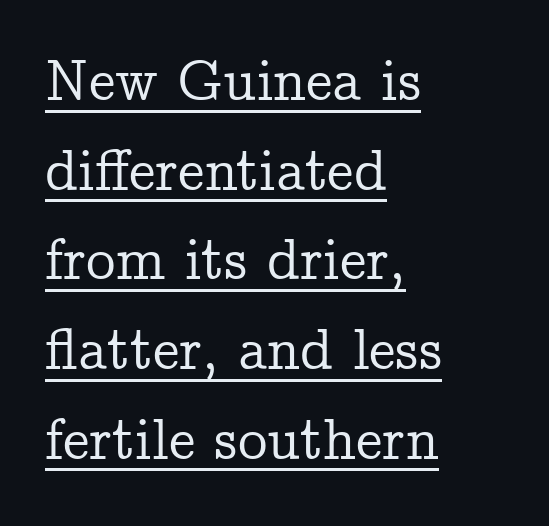
Q: Is the text italic (slanted)? A: No, it is upright.
Q: Is the typeface a serif or a sans-serif typeface? A: Serif.
Q: Is the text underlined? A: Yes.
Q: How is the paragraph aligned? A: Left-aligned.
Q: Is the spacing between letters normal or unusually wide? A: Normal.
Q: Is the spacing between lines tight, normal or loose? A: Normal.
Q: Width (condensed, normal, or wide)? A: Normal.
Q: Stroke contrast? A: Low.
Q: x-height? A: Medium.
Q: Monospaced? A: No.
